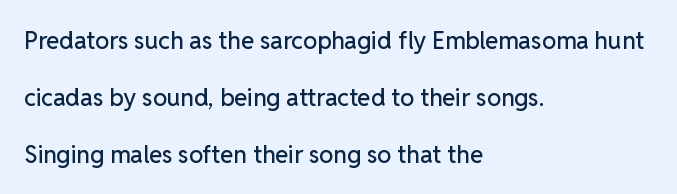
{"italic": "no", "underline": "no", "align": "left", "line_spacing": "loose", "line_spacing_ratio": 2.37, "letter_spacing": "normal", "letter_spacing_em": 0.0, "glyph_px": 24}
